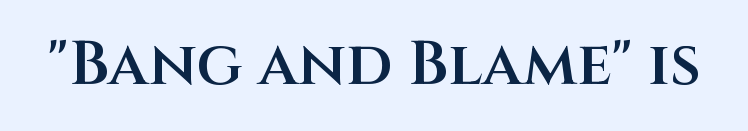
Q: Is the text bold? A: Semi-bold.
Q: Is the text italic (slanted)? A: No, it is upright.
Q: Is the typeface a serif or a sans-serif typeface? A: Sans-serif.
Q: Is the text underlined? A: No.
Q: Is the spacing between letters normal or unusually wide? A: Normal.
Q: Width (condensed, normal, or wide)? A: Normal.
Q: Stroke contrast? A: Medium.
Q: x-height? A: Large.
Q: Monospaced? A: No.
